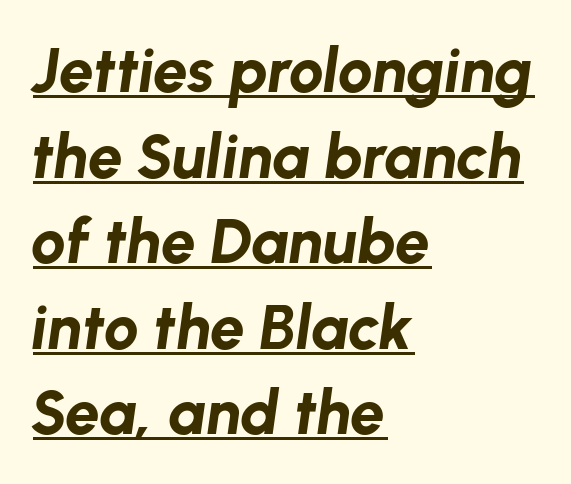
There is no visible air inserted between adjacent glyphs. Does the copy run flush right? No — it runs flush left. The typesetting leans heavy: a genuine bold. Reading down the column, the eye jumps a familiar distance to each next line.
